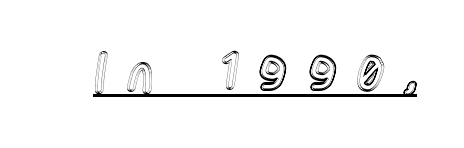
The sample's only ornament is a line tracing under the words. A typesetter would call this proportional, since set widths differ per character. A typesetter would call this heavily tracked-out type.
